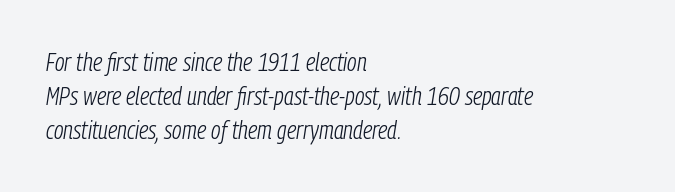
The line-height multiplier appears to be the usual default. The specimen omits any rule beneath the text block's lines. These glyphs show unthickened strokes, regular width or finer. The compositor pushed each line to the left boundary. The text carries the slant typical of an italic or oblique font. These lines keep a tight, regular rhythm from letter to letter.
